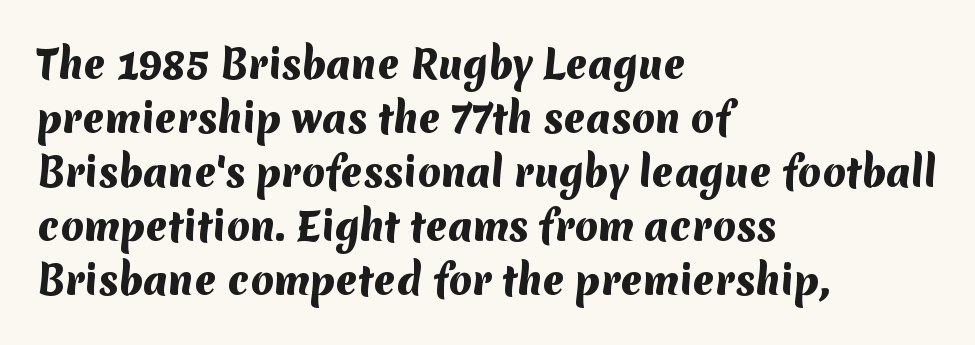
The image shows 38 px heavy sans-serif type; set left-aligned, normal line spacing (1.42x), normal letter spacing, not underlined; medium stroke contrast and a medium x-height.
